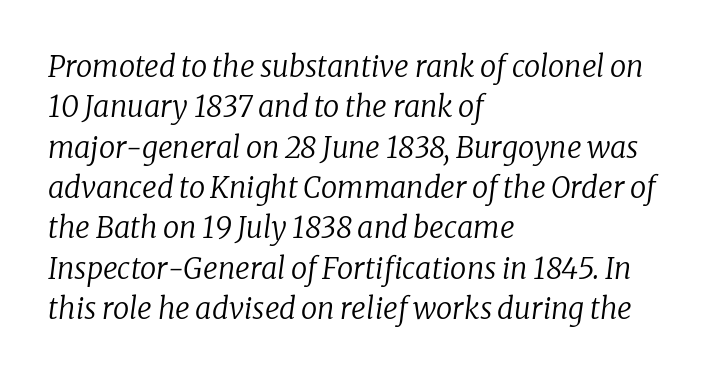
Honestly, the row spacing looks completely unremarkable. Check the space under the baseline: it is left empty. The designer went with a serif here, giving each stem small feet. You can tell it's italic because the verticals aren't actually vertical. Is the stroke heavy? The answer is a plain regular-or-lighter. Line beginnings align vertically; line endings do not.
